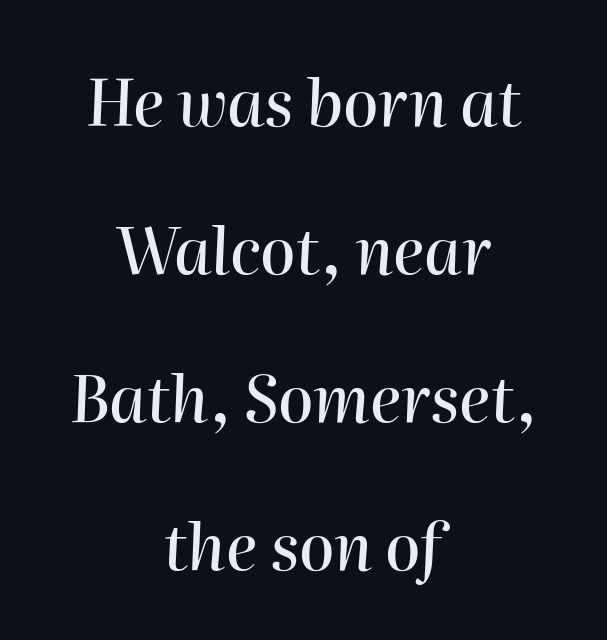
Q: Is the text italic (slanted)? A: Yes, it leans right by about 2 degrees.
Q: Is the text underlined? A: No.
Q: How is the paragraph aligned? A: Centered.
Q: Is the spacing between letters normal or unusually wide? A: Normal.
Q: Is the spacing between lines tight, normal or loose? A: Loose.
Q: Width (condensed, normal, or wide)? A: Normal.
Q: Stroke contrast? A: High.
Q: x-height? A: Medium.
Q: Monospaced? A: No.
